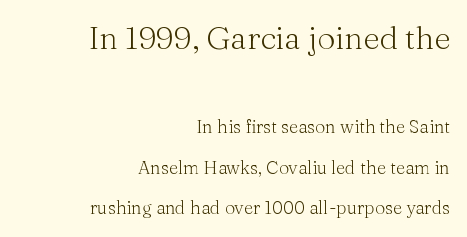
The image shows 32 px light serif type, upright; set right-aligned, loose line spacing (2.26x), normal letter spacing, not underlined; the first (top) block is 1.78x larger; medium stroke contrast and a medium x-height.
